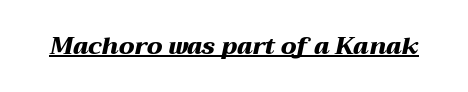
Plenty of ink on the page — the face is bold. The rendering applies a slant to the glyphs. The line texture is even and compact thanks to regular tracking. A continuous stroke trails under the words, as in a hyperlink.
